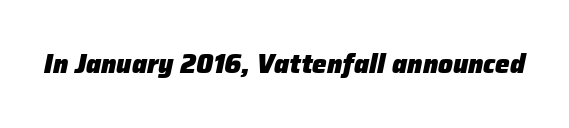
{"italic": "yes", "lean": "right", "slant_degrees": 12, "bold": "yes", "underline": "no", "letter_spacing": "normal", "letter_spacing_em": 0.0, "glyph_px": 26}
